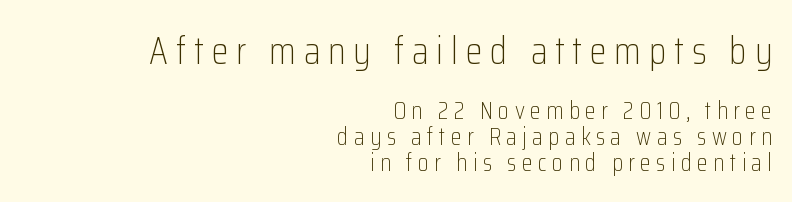
The image shows 38 px light, condensed sans-serif type, upright; set right-aligned, tight line spacing (1.04x), unusually wide letter spacing (+0.21 em), not underlined; the first (top) block is 1.52x larger; low stroke contrast and a medium x-height.
